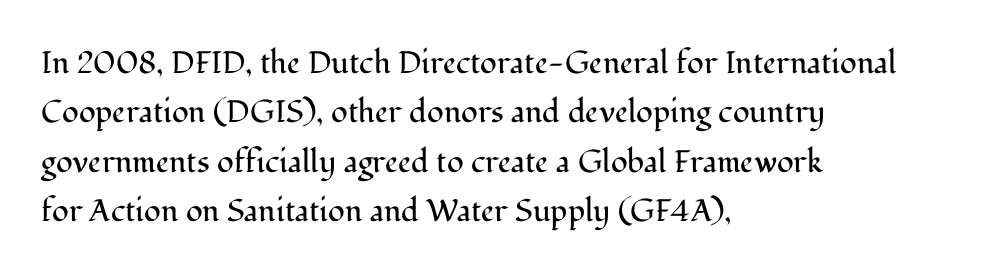
Regarding serifs, this sample has them. These lines are rendered in a variable-pitch font. The lines in this sample share a left origin and differ only in where they stop. Weight: regular or lighter. Regarding leading, the lines here are spaced in the standard way.
